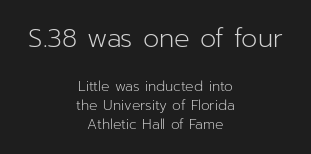
{"italic": "no", "bold": "no", "underline": "no", "align": "center", "line_spacing": "normal", "line_spacing_ratio": 1.38, "letter_spacing": "normal", "letter_spacing_em": 0.0, "larger_block": "first", "size_ratio": 1.86, "glyph_px": 26}
